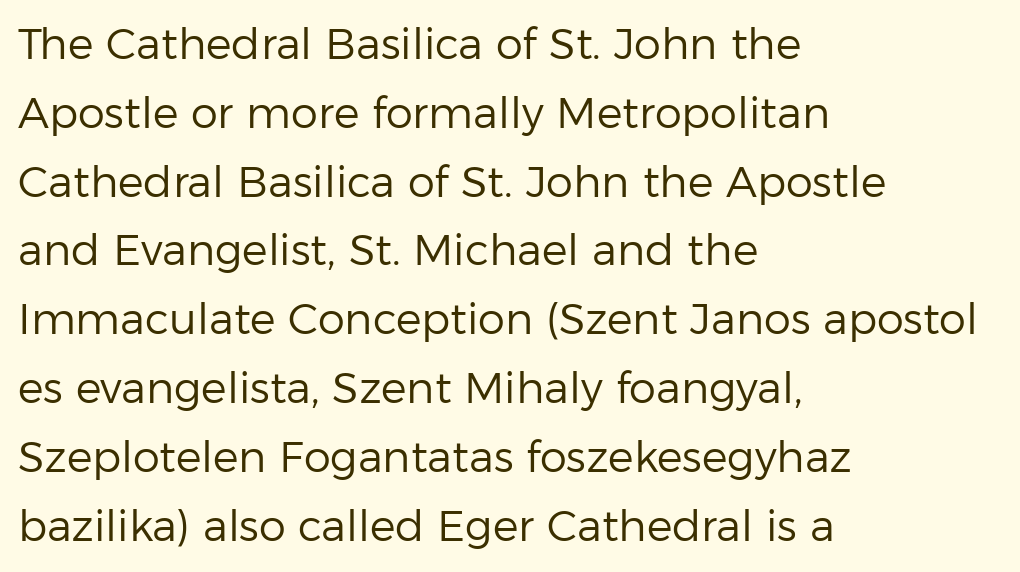
The image shows 43 px regular-weight sans-serif type, upright; set left-aligned, normal line spacing (1.6x), normal letter spacing, not underlined; low stroke contrast and a medium x-height.
